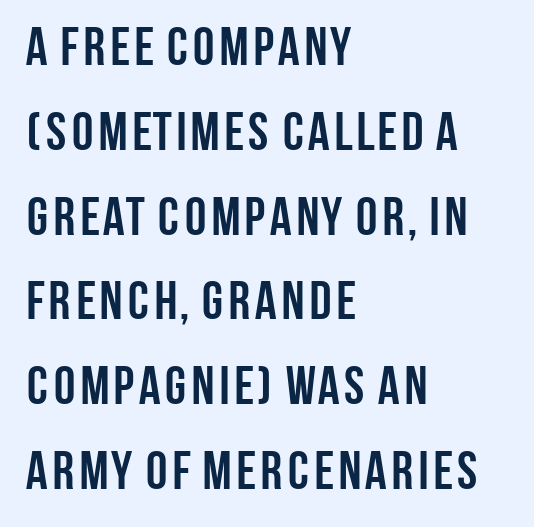
{"serif": "no", "italic": "no", "bold": "yes", "weight": "semibold", "width": "condensed", "stroke_contrast": "low", "x_height": "large", "monospaced": "no", "underline": "no", "align": "left", "line_spacing": "normal", "line_spacing_ratio": 1.57, "letter_spacing": "normal", "letter_spacing_em": 0.0, "glyph_px": 54}
